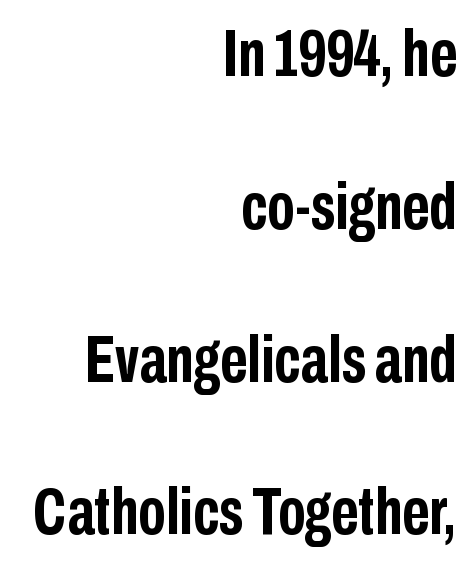
Q: Is the text bold? A: Yes.
Q: Is the text italic (slanted)? A: No, it is upright.
Q: Is the typeface a serif or a sans-serif typeface? A: Sans-serif.
Q: Is the text underlined? A: No.
Q: How is the paragraph aligned? A: Right-aligned.
Q: Is the spacing between letters normal or unusually wide? A: Normal.
Q: Is the spacing between lines tight, normal or loose? A: Loose.
Q: Width (condensed, normal, or wide)? A: Condensed.
Q: Stroke contrast? A: Low.
Q: x-height? A: Medium.
Q: Monospaced? A: No.
